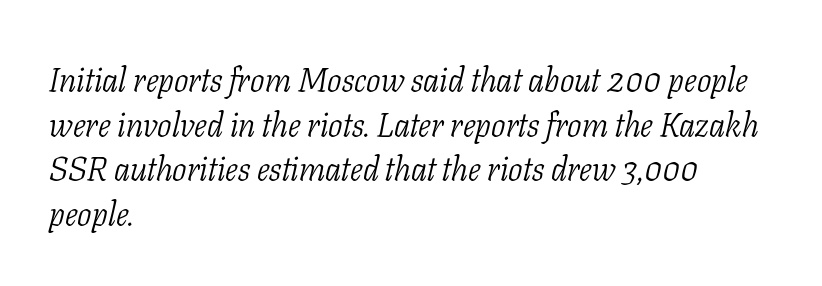
{"serif": "yes", "italic": "yes", "lean": "right", "slant_degrees": 11, "bold": "no", "weight": "light", "width": "condensed", "stroke_contrast": "low", "x_height": "medium", "monospaced": "no", "underline": "no", "align": "left", "line_spacing": "normal", "line_spacing_ratio": 1.31, "letter_spacing": "normal", "letter_spacing_em": 0.0, "glyph_px": 34}
